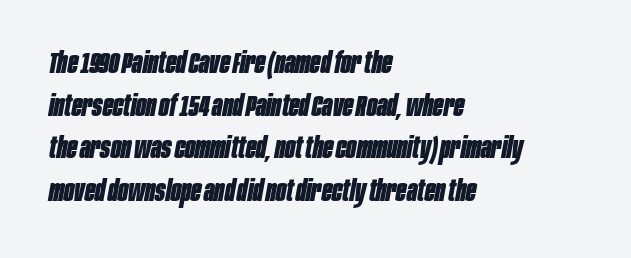
The image shows 30 px bold, condensed type, italic (leaning right); set left-aligned, normal line spacing (1.42x), normal letter spacing, not underlined; low stroke contrast and a large x-height.
